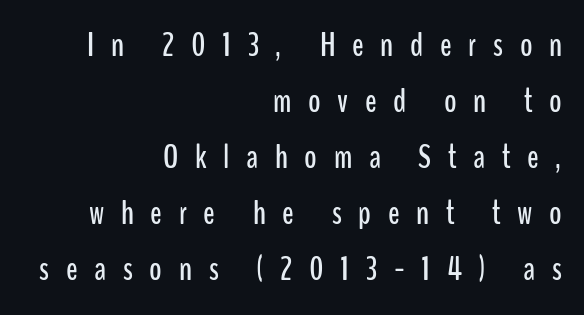
The image shows 34 px condensed sans-serif type, upright; set right-aligned, normal line spacing (1.65x), unusually wide letter spacing (+0.49 em), not underlined; low stroke contrast and a medium x-height.
